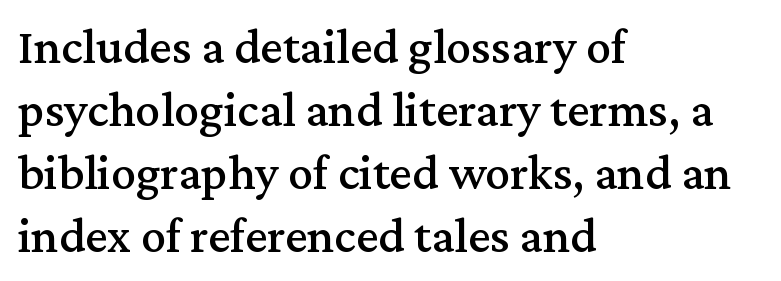
Q: Is the text italic (slanted)? A: No, it is upright.
Q: Is the typeface a serif or a sans-serif typeface? A: Serif.
Q: Is the text underlined? A: No.
Q: How is the paragraph aligned? A: Left-aligned.
Q: Is the spacing between letters normal or unusually wide? A: Normal.
Q: Is the spacing between lines tight, normal or loose? A: Normal.
Q: Width (condensed, normal, or wide)? A: Normal.
Q: Stroke contrast? A: Medium.
Q: x-height? A: Medium.
Q: Monospaced? A: No.
